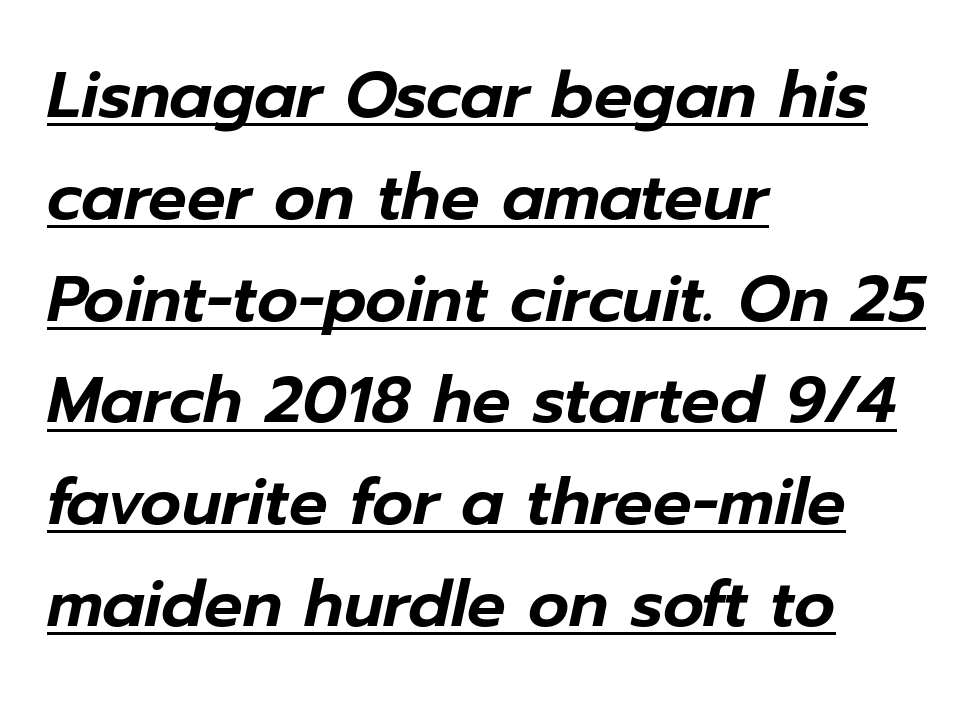
The lettering is marked with a stroke running underneath it. The font's italic variant was chosen for this text. The letters advance in unequal steps, a hallmark of proportional type. These lines are set flush left with a ragged right edge. The passage shown has conventional tracking throughout. Compared with typical paragraphs, the rows here are spaced about the same.
